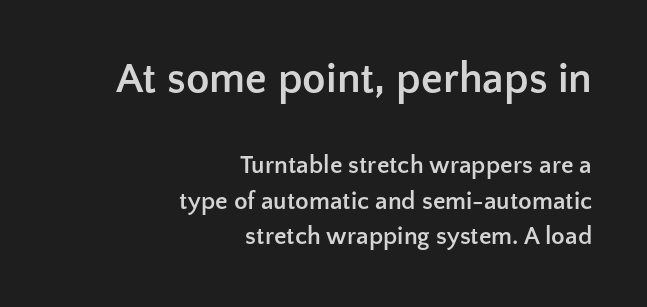
{"serif": "no", "italic": "no", "bold": "yes", "weight": "semibold", "width": "normal", "stroke_contrast": "low", "x_height": "medium", "monospaced": "no", "underline": "no", "align": "right", "line_spacing": "normal", "line_spacing_ratio": 1.43, "letter_spacing": "normal", "letter_spacing_em": 0.0, "larger_block": "first", "size_ratio": 1.72, "glyph_px": 43}
